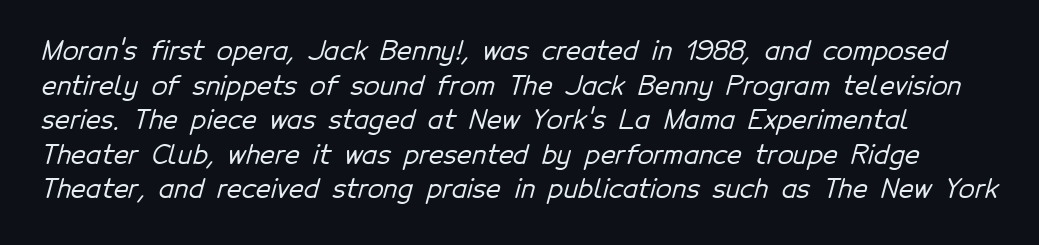
Nothing unusual about the tracking: characters are spaced as the font intends. The string is rendered with underlining switched off. One glance says typical: line gaps are just what's usual.
